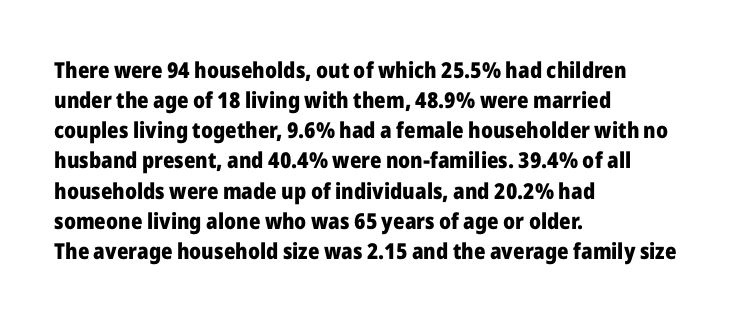
Q: Is the text bold? A: Yes.
Q: Is the text italic (slanted)? A: No, it is upright.
Q: Is the text underlined? A: No.
Q: How is the paragraph aligned? A: Left-aligned.
Q: Is the spacing between letters normal or unusually wide? A: Normal.
Q: Is the spacing between lines tight, normal or loose? A: Normal.
